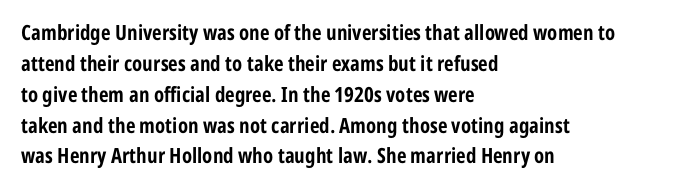
The image shows 21 px bold type, upright; set left-aligned, normal line spacing (1.47x), normal letter spacing, not underlined.
